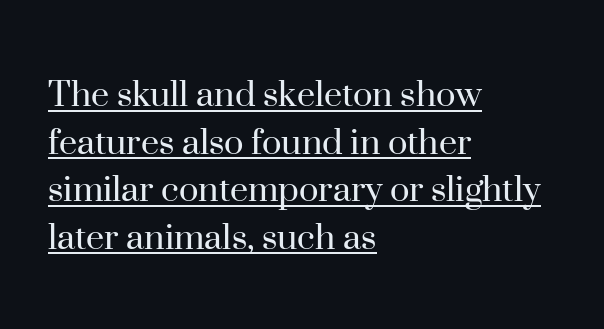
Q: Is the text bold? A: No.
Q: Is the text italic (slanted)? A: No, it is upright.
Q: Is the typeface a serif or a sans-serif typeface? A: Serif.
Q: Is the text underlined? A: Yes.
Q: How is the paragraph aligned? A: Left-aligned.
Q: Is the spacing between letters normal or unusually wide? A: Normal.
Q: Width (condensed, normal, or wide)? A: Normal.
Q: Stroke contrast? A: High.
Q: x-height? A: Small.
Q: Monospaced? A: No.
